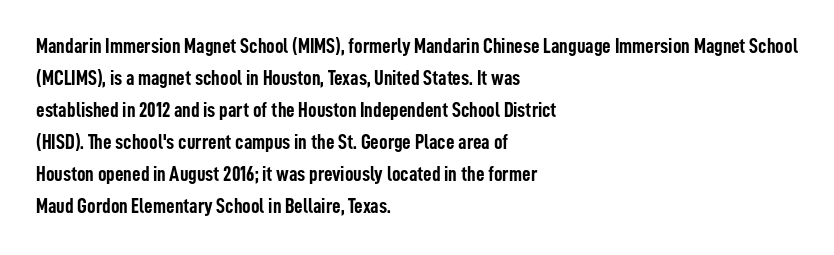
The image shows 21 px bold type, upright; set left-aligned, normal line spacing (1.52x), normal letter spacing, not underlined.
